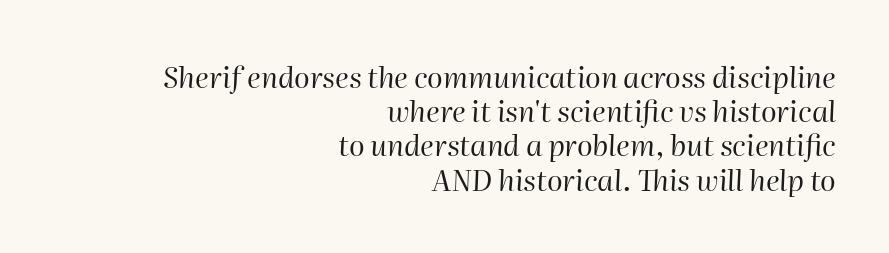
Q: Is the text bold? A: No.
Q: Is the text italic (slanted)? A: Yes, it leans right by about 2 degrees.
Q: Is the text underlined? A: No.
Q: How is the paragraph aligned? A: Right-aligned.
Q: Is the spacing between letters normal or unusually wide? A: Normal.
Q: Width (condensed, normal, or wide)? A: Normal.
Q: Stroke contrast? A: High.
Q: x-height? A: Medium.
Q: Monospaced? A: No.
